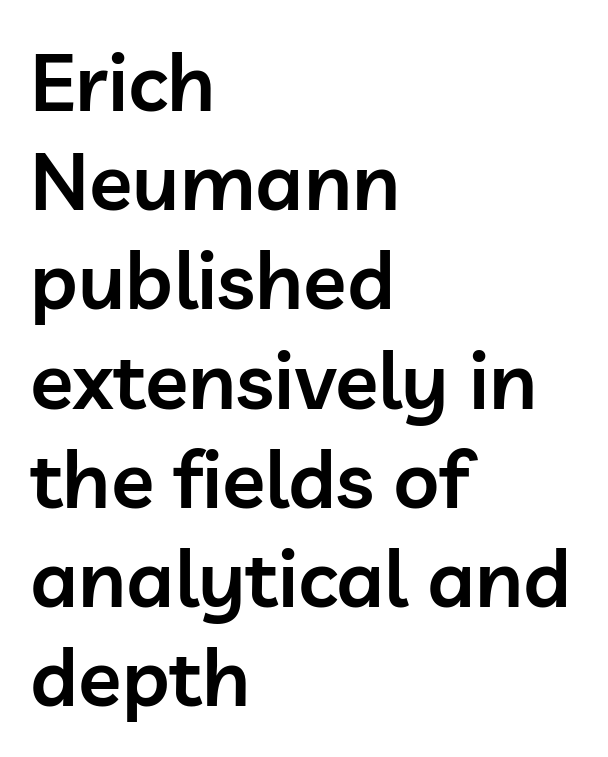
The zone under the glyphs is completely vacant. How are the letters spaced? Ordinarily, with no added tracking. The letters carry no serifs — their stems end cleanly without finishing strokes. The lettering stays uniformly vertical, giving the passage a roman look.
